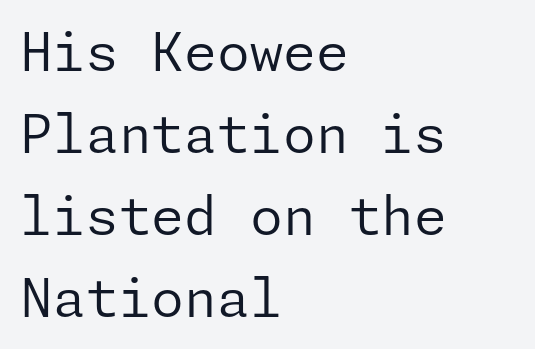
{"serif": "no", "italic": "no", "bold": "no", "weight": "regular", "width": "normal", "stroke_contrast": "low", "x_height": "medium", "underline": "no", "align": "left", "line_spacing": "normal", "line_spacing_ratio": 1.55, "letter_spacing": "normal", "letter_spacing_em": 0.0, "glyph_px": 53}
